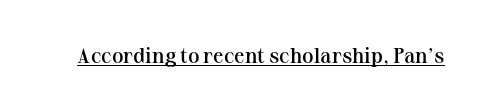
The image shows 21 px text type, upright; set normal letter spacing, underlined.
